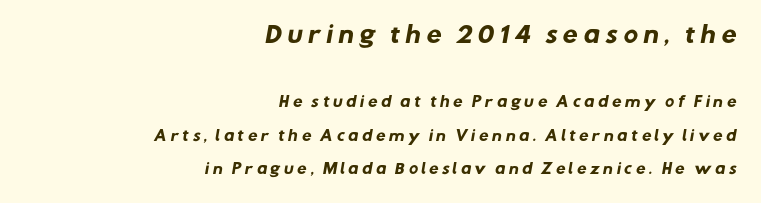
{"bold": "yes", "underline": "no", "align": "right", "line_spacing": "loose", "line_spacing_ratio": 2.39, "letter_spacing": "wide", "letter_spacing_em": 0.22, "larger_block": "first", "size_ratio": 1.57, "glyph_px": 22}
